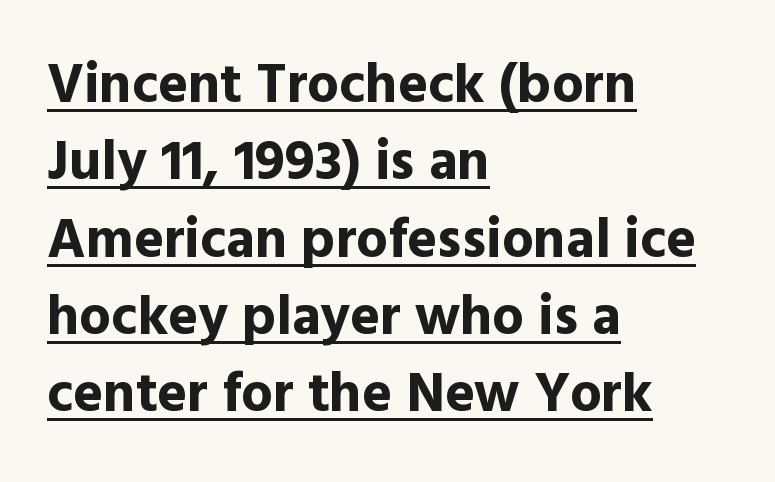
{"serif": "no", "italic": "no", "bold": "yes", "weight": "bold", "width": "normal", "x_height": "medium", "monospaced": "no", "underline": "yes", "align": "left", "line_spacing": "normal", "line_spacing_ratio": 1.38, "letter_spacing": "normal", "letter_spacing_em": 0.0, "glyph_px": 56}
